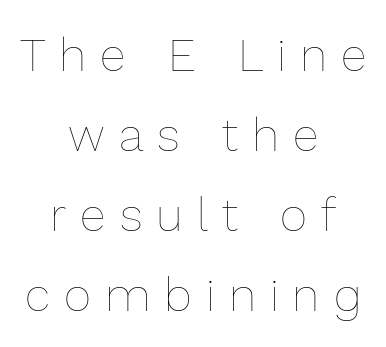
{"italic": "no", "bold": "no", "weight": "thin", "width": "normal", "x_height": "medium", "monospaced": "no", "underline": "no", "align": "center", "line_spacing": "normal", "line_spacing_ratio": 1.7, "letter_spacing": "wide", "letter_spacing_em": 0.3, "glyph_px": 47}
